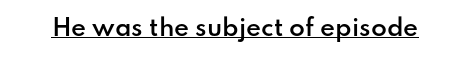
{"italic": "no", "bold": "semi", "underline": "yes", "letter_spacing": "normal", "letter_spacing_em": 0.0, "glyph_px": 23}
